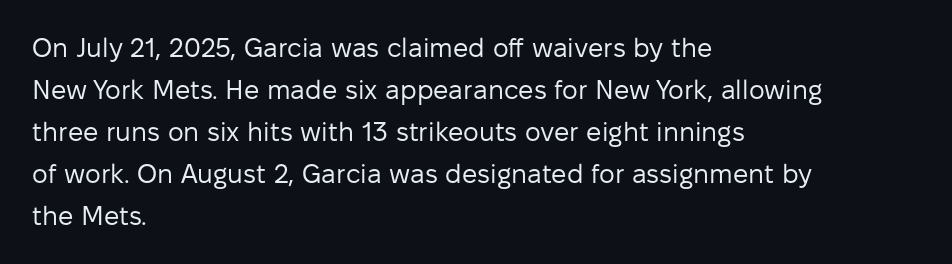
Q: Is the text bold? A: No.
Q: Is the text italic (slanted)? A: No, it is upright.
Q: Is the text underlined? A: No.
Q: How is the paragraph aligned? A: Left-aligned.
Q: Is the spacing between letters normal or unusually wide? A: Normal.
Q: Is the spacing between lines tight, normal or loose? A: Normal.
